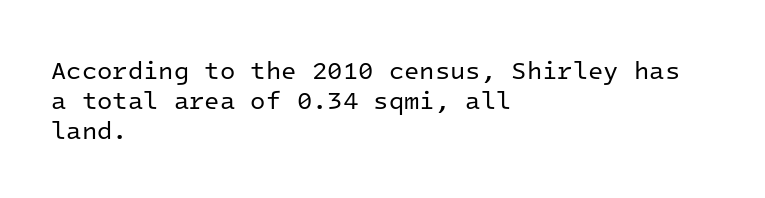
Q: Is the text bold? A: No.
Q: Is the text italic (slanted)? A: No, it is upright.
Q: Is the text underlined? A: No.
Q: How is the paragraph aligned? A: Left-aligned.
Q: Is the spacing between letters normal or unusually wide? A: Normal.
